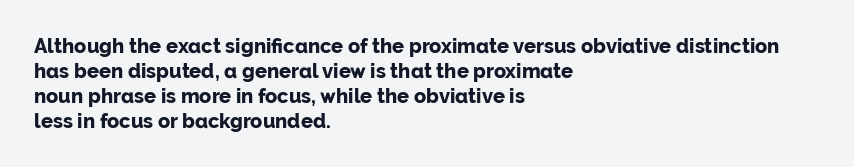
{"italic": "no", "bold": "yes", "underline": "no", "align": "left", "line_spacing": "normal", "line_spacing_ratio": 1.25, "letter_spacing": "normal", "letter_spacing_em": 0.0, "glyph_px": 20}
